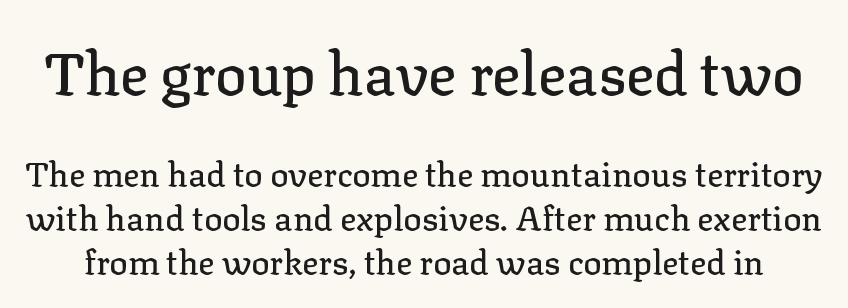
This is roman type, the default non-slanted kind. Each word holds together tightly as a unit, with standard inter-letter gaps. Line spacing here is normal. Bare-footed words on every line. Is this a fixed-width face? No — the glyphs have proportional, varying widths. The designer went with a serif here, giving each stem small feet.
